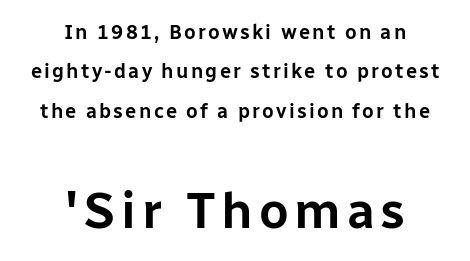
Q: Is the text italic (slanted)? A: No, it is upright.
Q: Is the typeface a serif or a sans-serif typeface? A: Sans-serif.
Q: Is the text underlined? A: No.
Q: How is the paragraph aligned? A: Centered.
Q: Is the spacing between lines tight, normal or loose? A: Loose.
Q: Which block of text is set in a larger size, the first (top) or the second (bottom)? A: The second (bottom) one.
Q: Width (condensed, normal, or wide)? A: Normal.
Q: Stroke contrast? A: Low.
Q: x-height? A: Medium.
Q: Monospaced? A: No.
